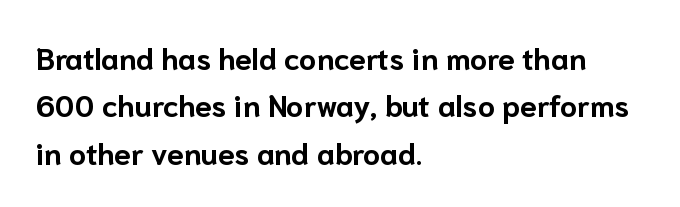
The image shows 30 px bold sans-serif type, upright; set left-aligned, normal line spacing (1.58x), normal letter spacing, not underlined; low stroke contrast and a medium x-height.
